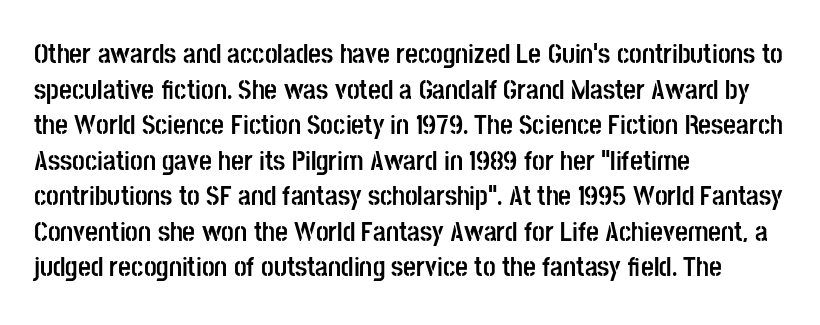
{"serif": "no", "italic": "no", "bold": "yes", "weight": "semibold", "width": "condensed", "stroke_contrast": "low", "x_height": "large", "monospaced": "no", "underline": "no", "align": "left", "line_spacing": "normal", "line_spacing_ratio": 1.27, "letter_spacing": "normal", "letter_spacing_em": 0.0, "glyph_px": 28}
